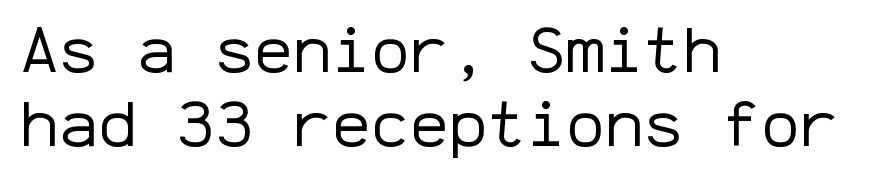
{"serif": "no", "italic": "no", "bold": "no", "weight": "regular", "width": "normal", "stroke_contrast": "low", "x_height": "medium", "monospaced": "yes", "underline": "no", "align": "left", "line_spacing": "tight", "line_spacing_ratio": 1.14, "letter_spacing": "normal", "letter_spacing_em": 0.0, "glyph_px": 65}
